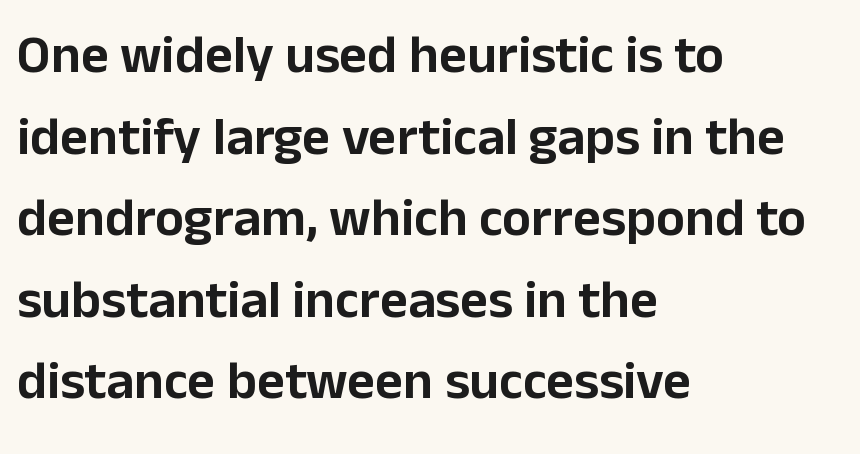
The rendering keeps characters at their native spacing. The rendering anchors every line to the left-hand side. Rule under the text: the space is simply empty. What's the leading like? Ordinary, nothing unusual. When letters stand straight like this, we call the style roman or upright. The text was rendered using a sans face with plain stroke endings.
